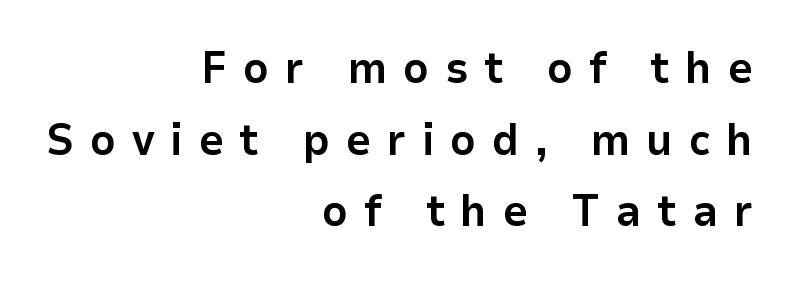
Q: Is the text bold? A: Yes.
Q: Is the text italic (slanted)? A: No, it is upright.
Q: Is the typeface a serif or a sans-serif typeface? A: Sans-serif.
Q: Is the text underlined? A: No.
Q: How is the paragraph aligned? A: Right-aligned.
Q: Is the spacing between letters normal or unusually wide? A: Unusually wide.
Q: Is the spacing between lines tight, normal or loose? A: Normal.
Q: Width (condensed, normal, or wide)? A: Normal.
Q: Stroke contrast? A: Low.
Q: x-height? A: Medium.
Q: Monospaced? A: No.
